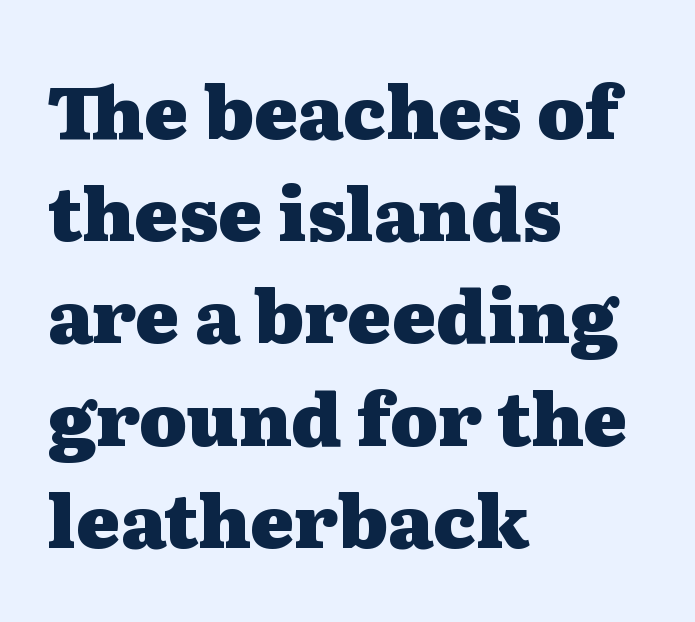
Q: Is the text bold? A: Yes.
Q: Is the text italic (slanted)? A: No, it is upright.
Q: Is the typeface a serif or a sans-serif typeface? A: Serif.
Q: Is the text underlined? A: No.
Q: How is the paragraph aligned? A: Left-aligned.
Q: Is the spacing between letters normal or unusually wide? A: Normal.
Q: Is the spacing between lines tight, normal or loose? A: Normal.
Q: Width (condensed, normal, or wide)? A: Wide.
Q: Stroke contrast? A: Medium.
Q: x-height? A: Medium.
Q: Monospaced? A: No.
